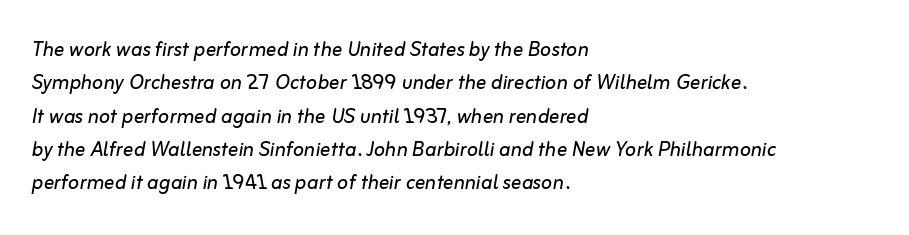
Decoration check: the copy has no underline. Regular leading. Leftover space on each line is placed entirely after the last word. Standard letterfit; no display-style spreading of the glyphs. The axis of the letterforms is tilted away from vertical.
